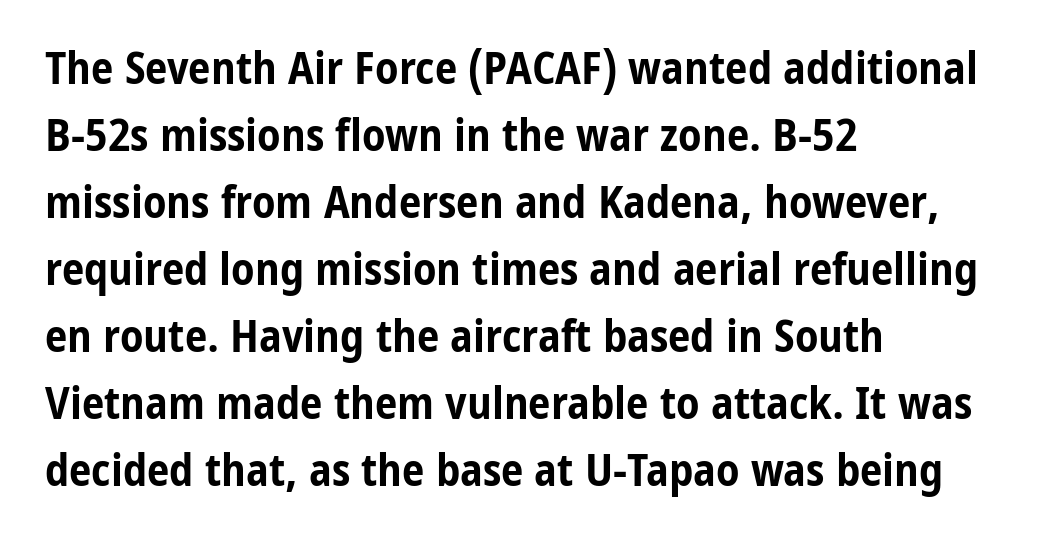
The horizontal fit of the characters is conventional and even. Each line starts at the same left margin while the right side varies. The zone under the glyphs is completely vacant. The strokes are fattened all the way to bold. These lines are rendered in a variable-pitch font. Quick note: not italic, upright.
